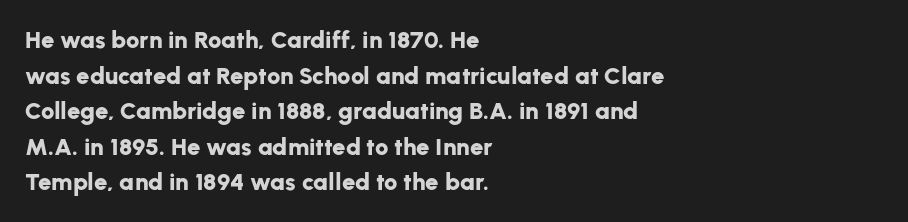
Q: Is the text bold? A: Yes.
Q: Is the text italic (slanted)? A: No, it is upright.
Q: Is the text underlined? A: No.
Q: How is the paragraph aligned? A: Left-aligned.
Q: Is the spacing between letters normal or unusually wide? A: Normal.
Q: Is the spacing between lines tight, normal or loose? A: Normal.
